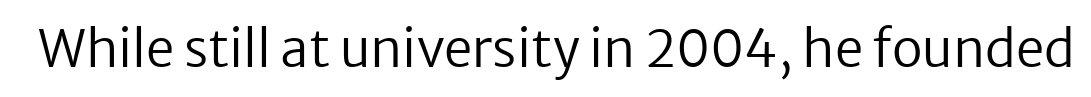
{"serif": "no", "italic": "no", "bold": "no", "weight": "regular", "width": "normal", "stroke_contrast": "low", "x_height": "medium", "monospaced": "no", "underline": "no", "letter_spacing": "normal", "letter_spacing_em": 0.0, "glyph_px": 51}
